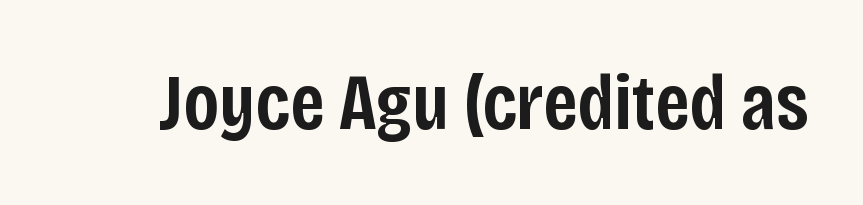
{"serif": "no", "italic": "no", "bold": "semi", "weight": "semibold", "width": "condensed", "stroke_contrast": "low", "x_height": "large", "monospaced": "no", "underline": "no", "letter_spacing": "normal", "letter_spacing_em": 0.0, "glyph_px": 80}
